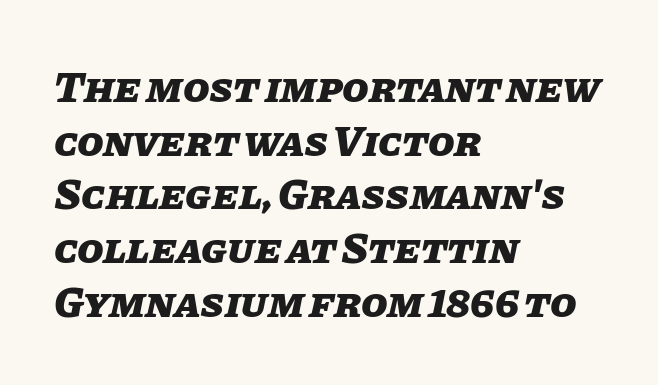
{"italic": "yes", "lean": "right", "slant_degrees": 11, "bold": "yes", "weight": "heavy", "width": "normal", "stroke_contrast": "low", "x_height": "large", "monospaced": "no", "underline": "no", "align": "left", "line_spacing": "normal", "line_spacing_ratio": 1.25, "letter_spacing": "normal", "letter_spacing_em": 0.0, "glyph_px": 43}
